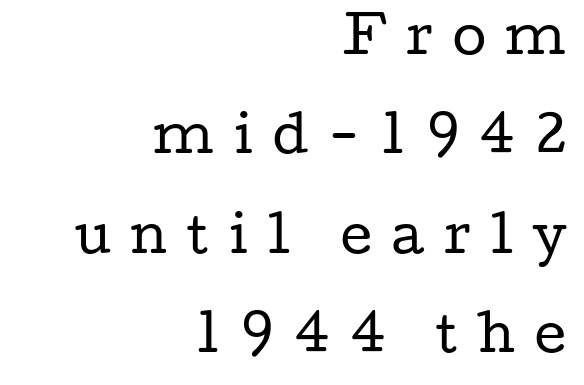
{"serif": "yes", "italic": "no", "bold": "no", "weight": "regular", "width": "wide", "stroke_contrast": "low", "x_height": "medium", "monospaced": "no", "underline": "no", "align": "right", "line_spacing": "loose", "line_spacing_ratio": 2.03, "letter_spacing": "wide", "letter_spacing_em": 0.41, "glyph_px": 49}
